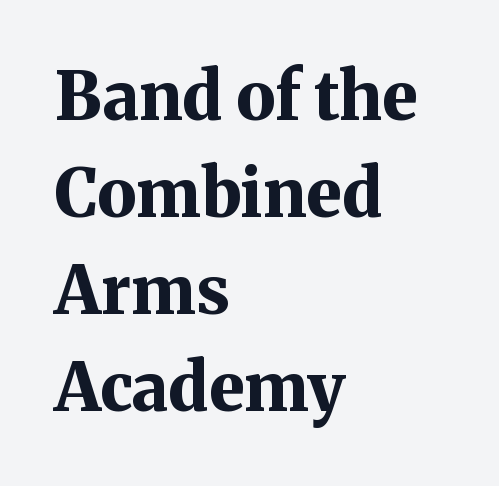
{"serif": "yes", "italic": "no", "bold": "yes", "weight": "bold", "width": "normal", "stroke_contrast": "medium", "x_height": "medium", "monospaced": "no", "underline": "no", "align": "left", "line_spacing": "normal", "line_spacing_ratio": 1.47, "letter_spacing": "normal", "letter_spacing_em": 0.0, "glyph_px": 66}
